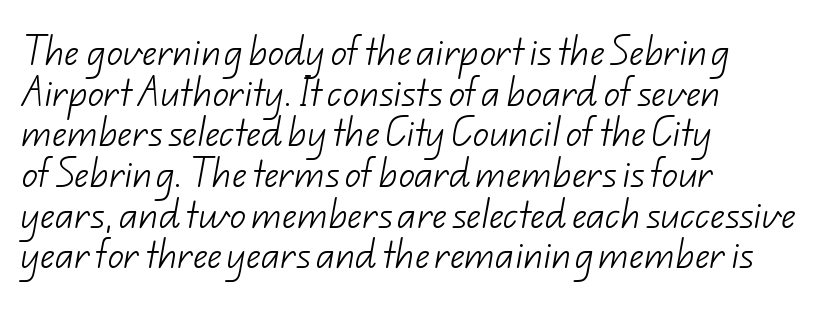
{"serif": "no", "bold": "no", "weight": "light", "width": "normal", "stroke_contrast": "low", "x_height": "small", "monospaced": "no", "underline": "no", "align": "left", "line_spacing": "normal", "line_spacing_ratio": 1.27, "letter_spacing": "normal", "letter_spacing_em": 0.0, "glyph_px": 32}
